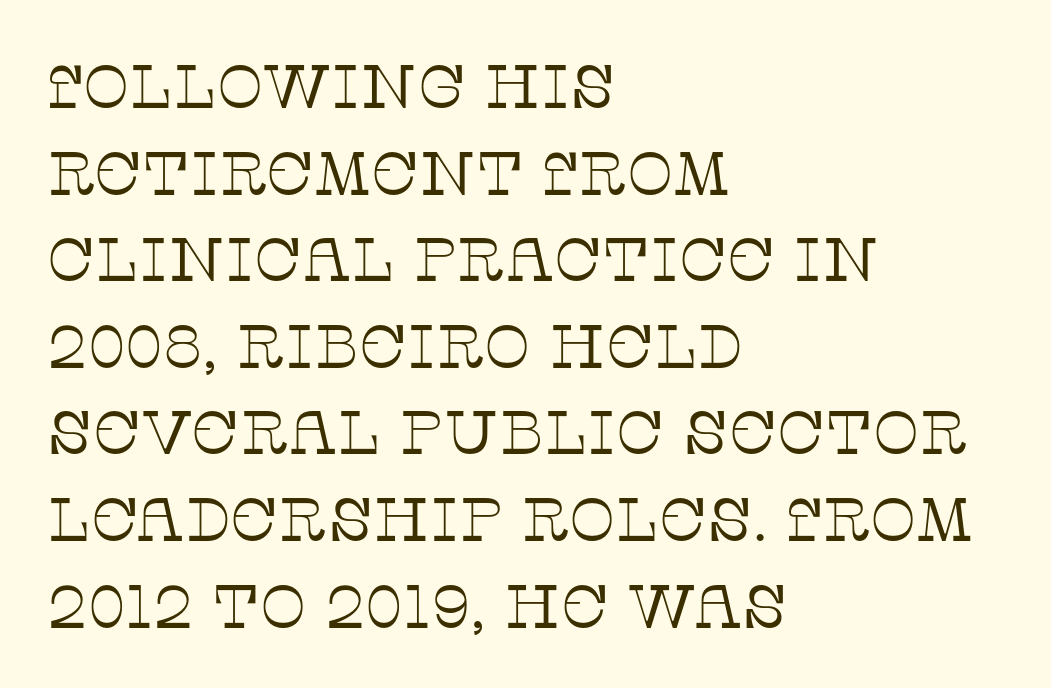
The typeface has the unassuming heft of standard copy or less. Is there much room between lines? A standard amount, neither cramped nor airy. The lettering holds an erect, upright posture throughout. A classic flush-left, rag-right setting is used for this passage.
